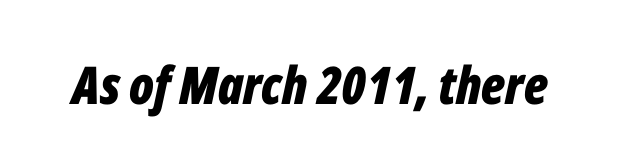
Q: Is the text bold? A: Yes.
Q: Is the text italic (slanted)? A: Yes, it leans right by about 12 degrees.
Q: Is the text underlined? A: No.
Q: Is the spacing between letters normal or unusually wide? A: Normal.
Q: Width (condensed, normal, or wide)? A: Condensed.
Q: Stroke contrast? A: Low.
Q: x-height? A: Medium.
Q: Monospaced? A: No.
